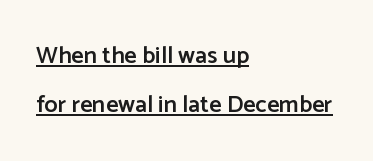
Q: Is the text bold? A: Semi-bold.
Q: Is the text italic (slanted)? A: No, it is upright.
Q: Is the text underlined? A: Yes.
Q: How is the paragraph aligned? A: Left-aligned.
Q: Is the spacing between letters normal or unusually wide? A: Normal.
Q: Is the spacing between lines tight, normal or loose? A: Loose.
